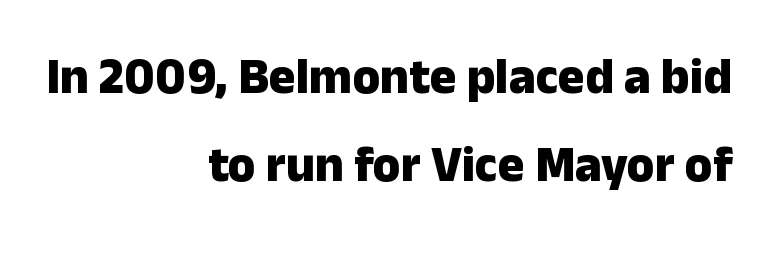
The image shows 50 px heavy sans-serif type, upright; set right-aligned, line spacing 1.77x, normal letter spacing, not underlined; low stroke contrast and a medium x-height.
